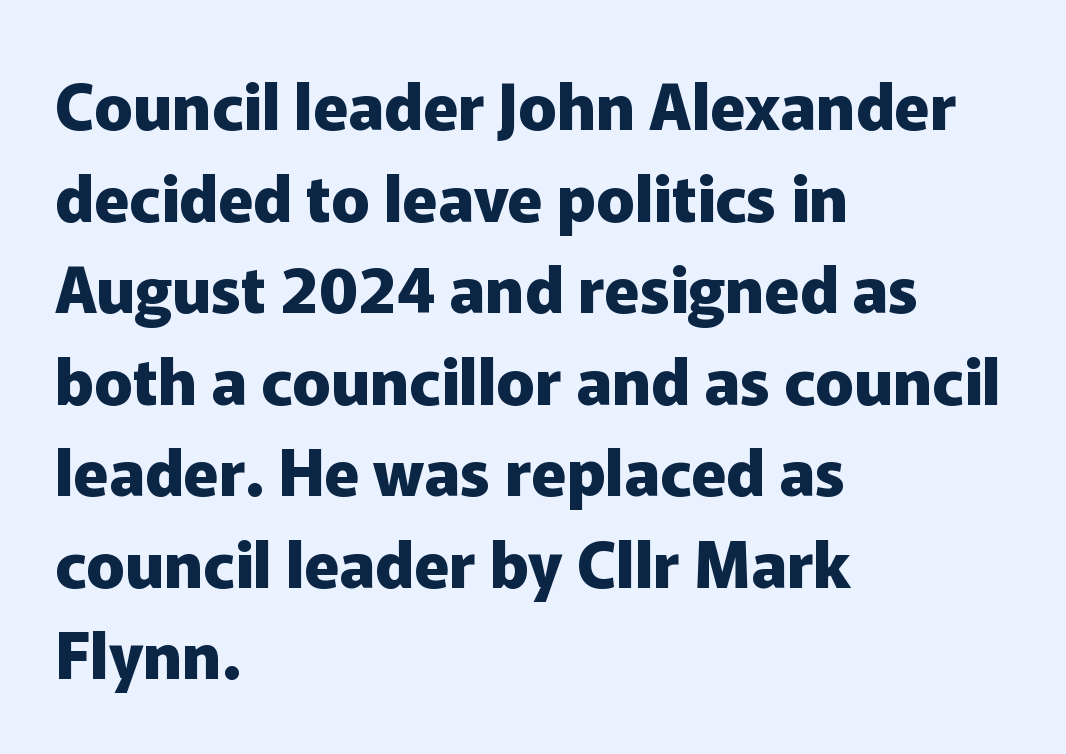
The image shows 64 px heavy sans-serif type, upright; set left-aligned, normal line spacing (1.43x), normal letter spacing, not underlined; low stroke contrast and a medium x-height.
